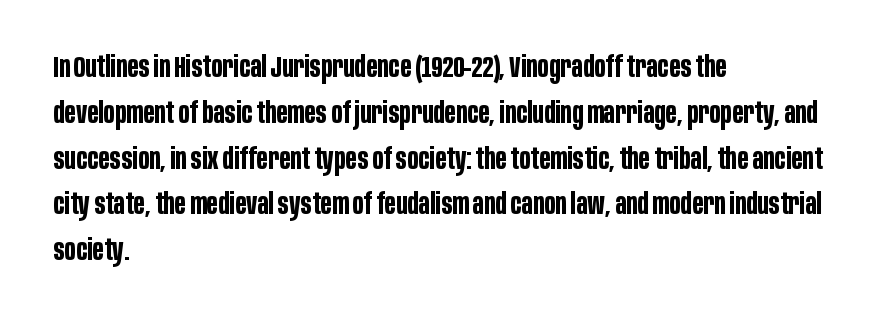
Compared with typical body copy, the letter spacing here is the same. Unmarked baselines from the first word to the last. This sample has the flowing, uneven cadence of proportional lettering. The face used here is a sans, in the tradition of grotesques and geometrics.
